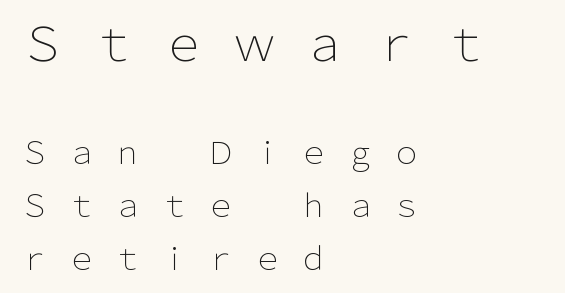
Q: Is the text bold? A: No.
Q: Is the text italic (slanted)? A: No, it is upright.
Q: Is the typeface a serif or a sans-serif typeface? A: Sans-serif.
Q: Is the text underlined? A: No.
Q: How is the paragraph aligned? A: Left-aligned.
Q: Is the spacing between letters normal or unusually wide? A: Unusually wide.
Q: Is the spacing between lines tight, normal or loose? A: Normal.
Q: Which block of text is set in a larger size, the first (top) or the second (bottom)? A: The first (top) one.
Q: Width (condensed, normal, or wide)? A: Normal.
Q: Stroke contrast? A: Low.
Q: x-height? A: Medium.
Q: Monospaced? A: No.
